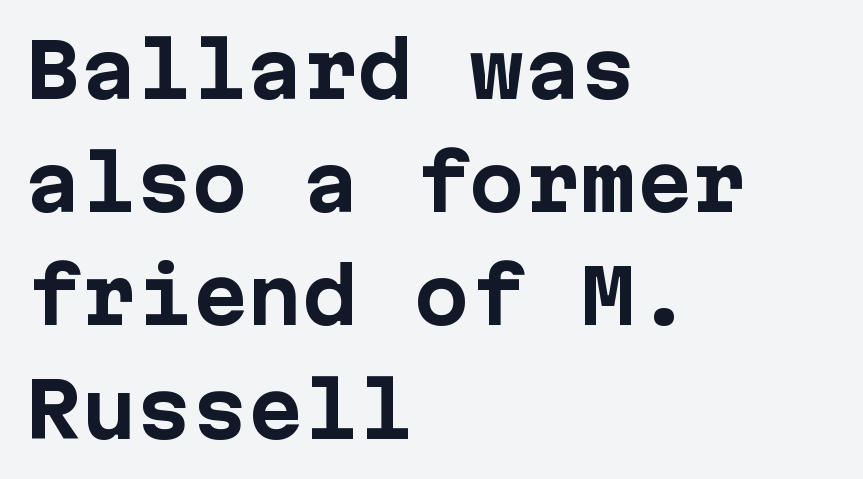
The image shows 74 px bold sans-serif type, upright, monospaced; set left-aligned, normal line spacing (1.53x), normal letter spacing, not underlined; low stroke contrast and a medium x-height.
